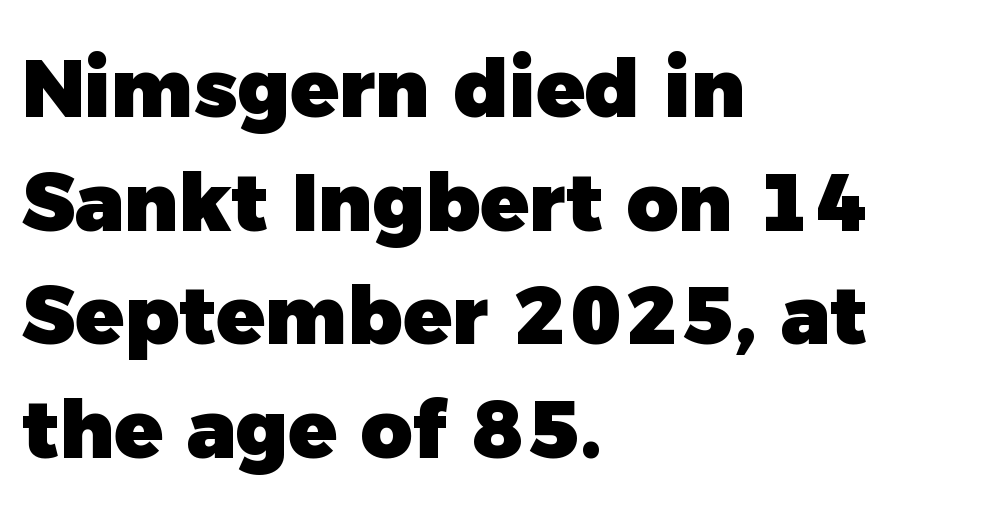
The image shows 80 px heavy sans-serif type; set left-aligned, normal line spacing (1.42x), normal letter spacing, not underlined; a medium x-height.
